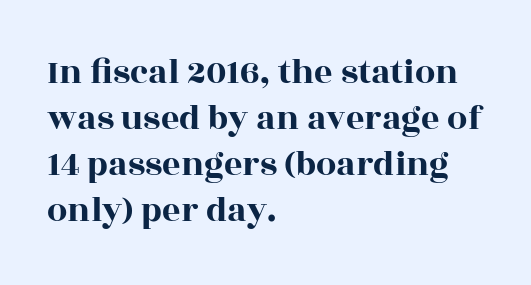
The image shows 36 px wide serif type, upright; set left-aligned, normal line spacing (1.28x), normal letter spacing, not underlined; a large x-height.
